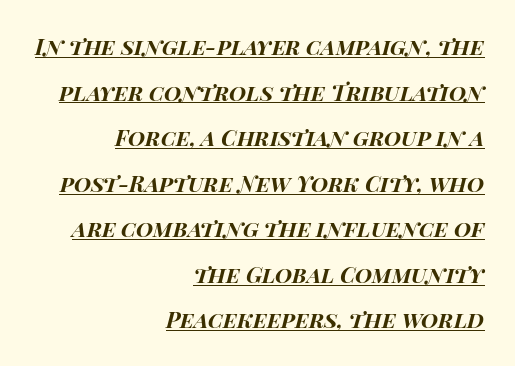
Q: Is the text bold? A: Yes.
Q: Is the text italic (slanted)? A: Yes, it leans right by about 15 degrees.
Q: Is the text underlined? A: Yes.
Q: How is the paragraph aligned? A: Right-aligned.
Q: Is the spacing between letters normal or unusually wide? A: Normal.
Q: Is the spacing between lines tight, normal or loose? A: Loose.
